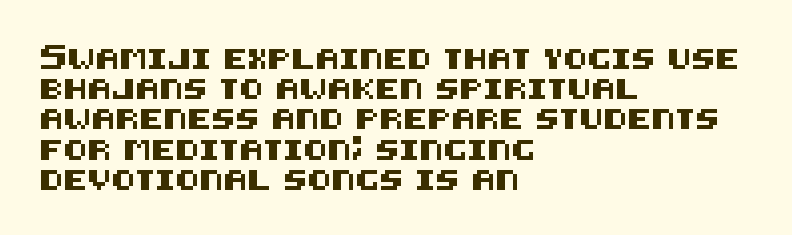
{"italic": "no", "underline": "no", "align": "left", "line_spacing": "normal", "line_spacing_ratio": 1.51, "letter_spacing": "normal", "letter_spacing_em": 0.0, "glyph_px": 20}
